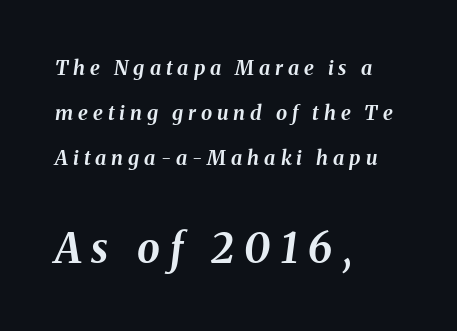
The image shows 41 px bold type, italic (leaning right); set left-aligned, loose line spacing (2.24x), unusually wide letter spacing (+0.25 em), not underlined; the second (bottom) block is 2.05x larger; medium stroke contrast and a medium x-height.
